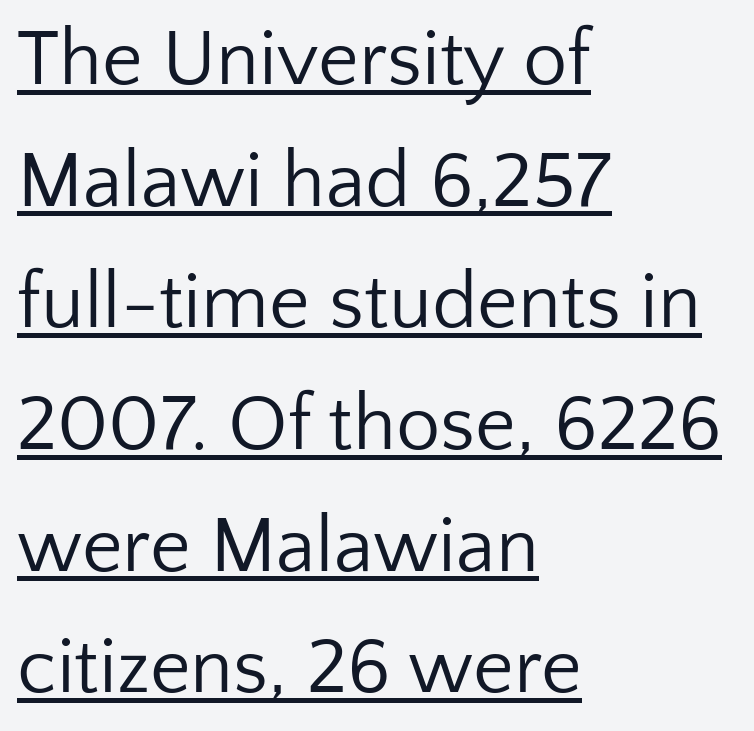
{"serif": "no", "italic": "no", "bold": "no", "weight": "regular", "width": "normal", "stroke_contrast": "low", "x_height": "medium", "monospaced": "no", "underline": "yes", "align": "left", "line_spacing": "normal", "line_spacing_ratio": 1.54, "letter_spacing": "normal", "letter_spacing_em": 0.0, "glyph_px": 79}
